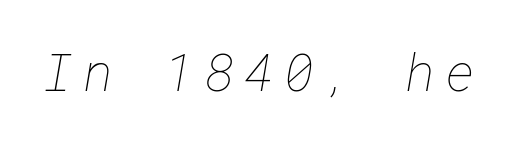
{"bold": "no", "weight": "thin", "width": "normal", "stroke_contrast": "low", "x_height": "medium", "underline": "no", "letter_spacing": "wide", "letter_spacing_em": 0.2, "glyph_px": 51}
